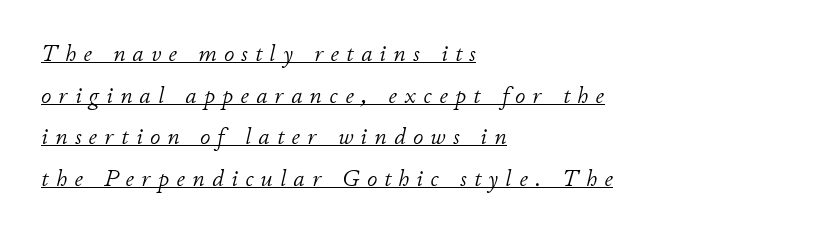
{"italic": "yes", "lean": "right", "slant_degrees": 11, "bold": "no", "underline": "yes", "align": "left", "line_spacing_ratio": 1.81, "letter_spacing": "wide", "letter_spacing_em": 0.32, "glyph_px": 23}
